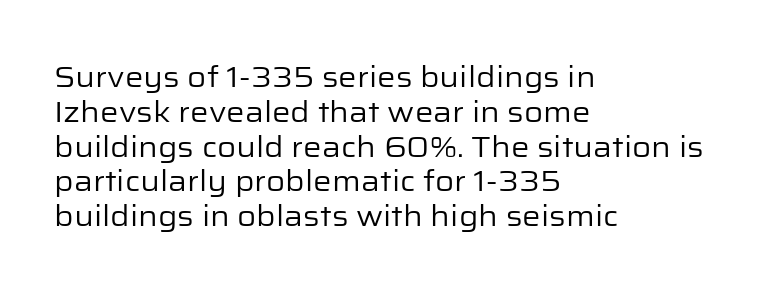
Font category for this specimen: sans-serif. The cut favours lightness, reaching ordinary text weight at its darkest. The type is set solid horizontally, with unmodified tracking. The letters stand straight up with perfectly vertical stems. The zone under the glyphs is completely vacant. Varying glyph widths throughout — classic text-font behaviour.
